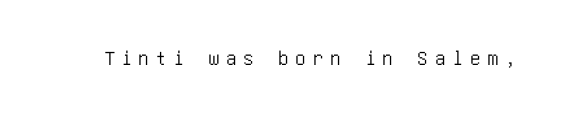
Has an underline been added? It has not. Is the letter spacing exaggerated? Yes — the characters are pushed far apart. Posture: upright roman.
